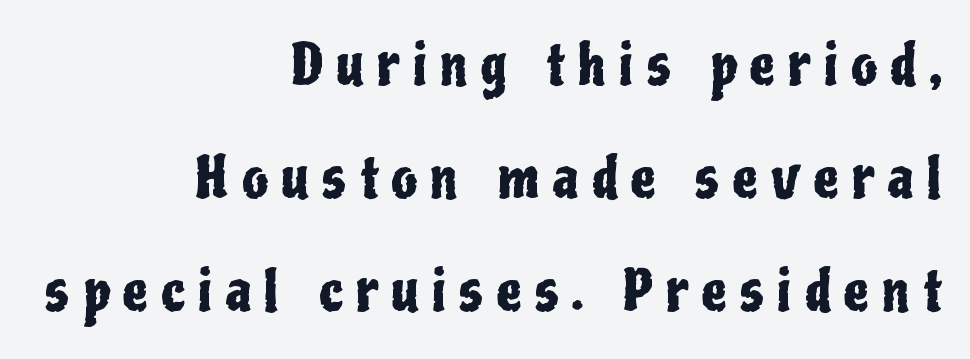
{"serif": "no", "italic": "no", "width": "condensed", "stroke_contrast": "low", "x_height": "medium", "monospaced": "no", "underline": "no", "align": "right", "line_spacing": "loose", "line_spacing_ratio": 2.02, "letter_spacing": "wide", "letter_spacing_em": 0.24, "glyph_px": 56}
